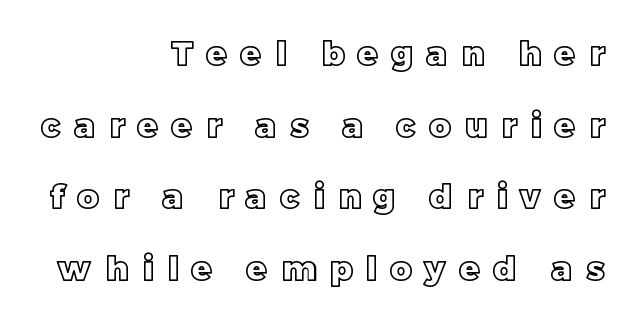
{"italic": "no", "width": "normal", "x_height": "large", "monospaced": "no", "underline": "no", "align": "right", "line_spacing": "loose", "line_spacing_ratio": 2.17, "letter_spacing": "wide", "letter_spacing_em": 0.42, "glyph_px": 33}
